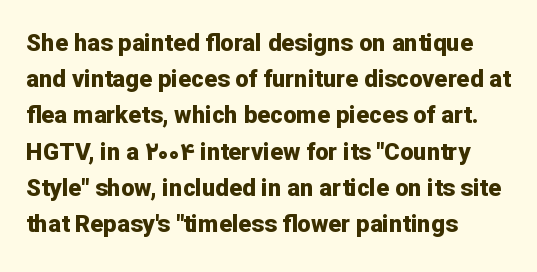
The image shows 24 px bold type, upright; set left-aligned, normal line spacing (1.51x), normal letter spacing, not underlined.
